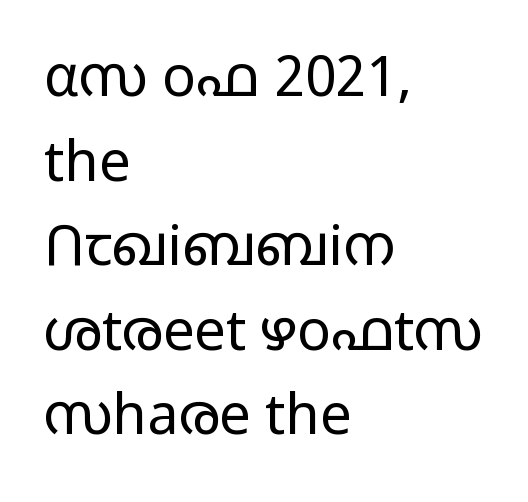
Q: Is the text bold? A: No.
Q: Is the text italic (slanted)? A: No, it is upright.
Q: Is the typeface a serif or a sans-serif typeface? A: Sans-serif.
Q: Is the text underlined? A: No.
Q: How is the paragraph aligned? A: Left-aligned.
Q: Is the spacing between letters normal or unusually wide? A: Normal.
Q: Is the spacing between lines tight, normal or loose? A: Normal.
Q: Width (condensed, normal, or wide)? A: Wide.
Q: Stroke contrast? A: Low.
Q: x-height? A: Medium.
Q: Monospaced? A: No.
